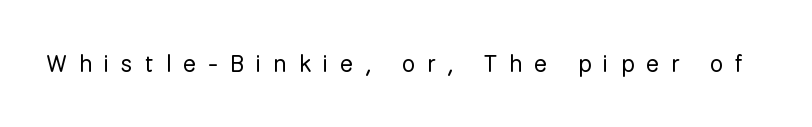
The image shows 24 px text type, upright; set unusually wide letter spacing (+0.5 em), not underlined.
